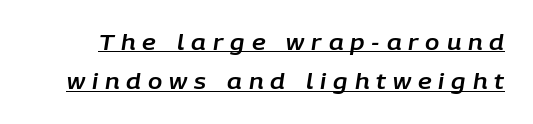
The image shows 21 px text type, italic (leaning right); set line spacing 1.88x, unusually wide letter spacing (+0.33 em), underlined.
